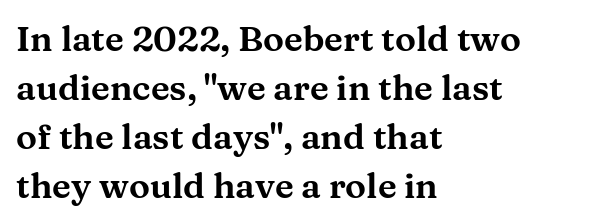
Q: Is the text italic (slanted)? A: No, it is upright.
Q: Is the typeface a serif or a sans-serif typeface? A: Serif.
Q: Is the text underlined? A: No.
Q: How is the paragraph aligned? A: Left-aligned.
Q: Is the spacing between letters normal or unusually wide? A: Normal.
Q: Is the spacing between lines tight, normal or loose? A: Normal.
Q: Width (condensed, normal, or wide)? A: Wide.
Q: Stroke contrast? A: Medium.
Q: x-height? A: Medium.
Q: Monospaced? A: No.
